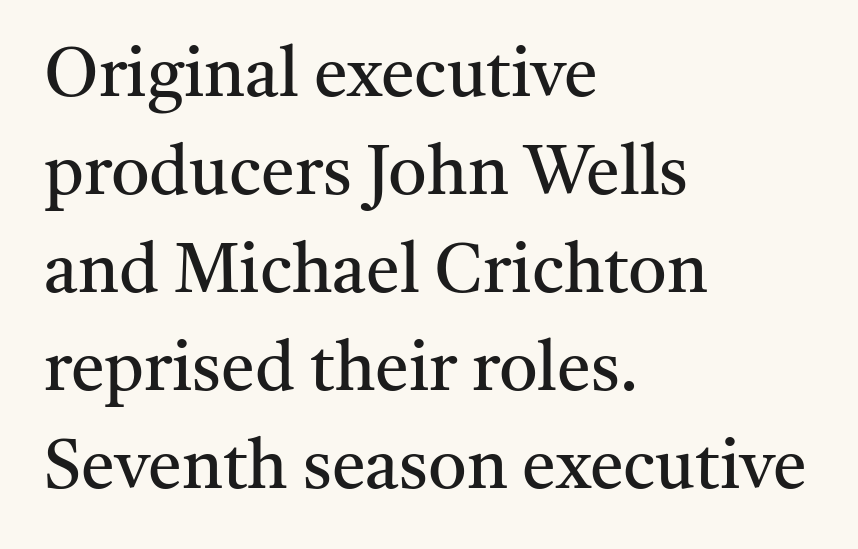
Q: Is the text bold? A: No.
Q: Is the text italic (slanted)? A: No, it is upright.
Q: Is the typeface a serif or a sans-serif typeface? A: Serif.
Q: Is the text underlined? A: No.
Q: How is the paragraph aligned? A: Left-aligned.
Q: Is the spacing between letters normal or unusually wide? A: Normal.
Q: Is the spacing between lines tight, normal or loose? A: Normal.
Q: Width (condensed, normal, or wide)? A: Normal.
Q: Stroke contrast? A: Medium.
Q: x-height? A: Medium.
Q: Monospaced? A: No.
